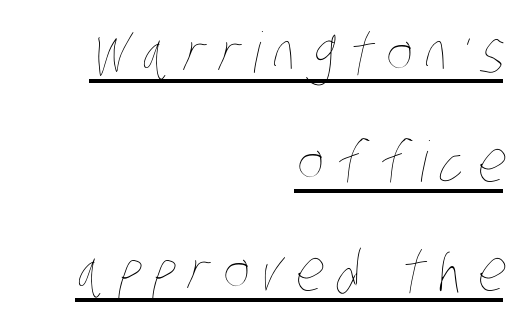
If you measured baseline to baseline, you'd find a long distance. Letters have the restrained weight of plain body copy at most. Where is the straight margin? On the right. Someone cranked the tracking dial way up on this one.
